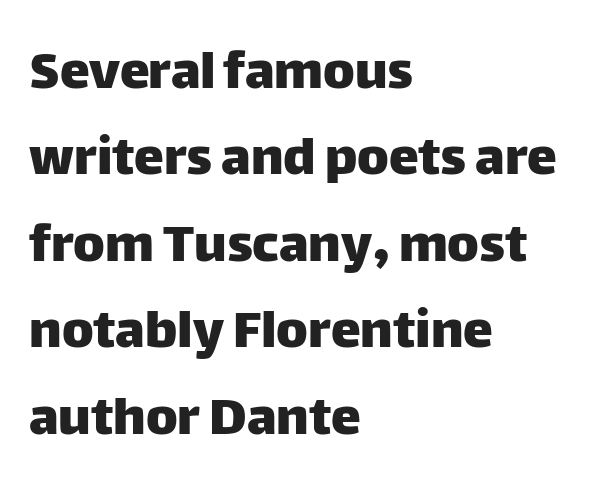
{"serif": "no", "italic": "no", "width": "normal", "stroke_contrast": "low", "x_height": "large", "monospaced": "no", "underline": "no", "align": "left", "line_spacing": "normal", "line_spacing_ratio": 1.44, "letter_spacing": "normal", "letter_spacing_em": 0.0, "glyph_px": 60}
